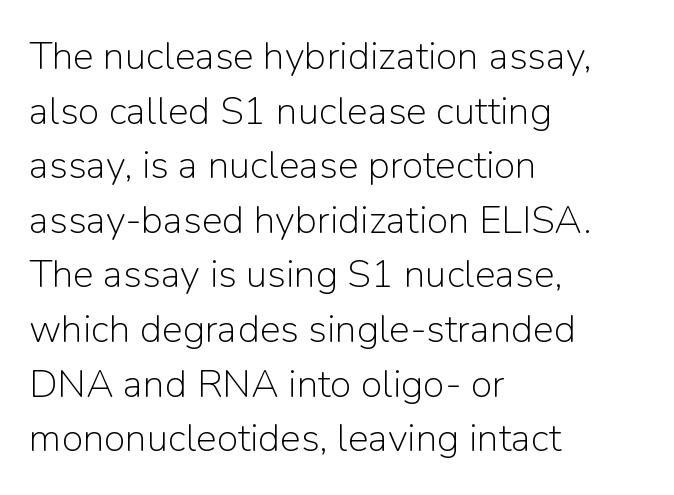
{"serif": "no", "italic": "no", "bold": "no", "weight": "light", "width": "normal", "stroke_contrast": "low", "x_height": "medium", "monospaced": "no", "underline": "no", "align": "left", "line_spacing": "normal", "line_spacing_ratio": 1.4, "letter_spacing": "normal", "letter_spacing_em": 0.0, "glyph_px": 39}
